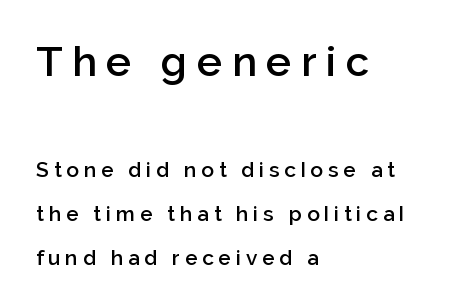
{"serif": "no", "italic": "no", "bold": "semi", "weight": "semibold", "width": "normal", "stroke_contrast": "low", "x_height": "medium", "monospaced": "no", "underline": "no", "align": "left", "line_spacing": "loose", "line_spacing_ratio": 2.09, "letter_spacing": "wide", "letter_spacing_em": 0.23, "larger_block": "first", "size_ratio": 2.0, "glyph_px": 42}
